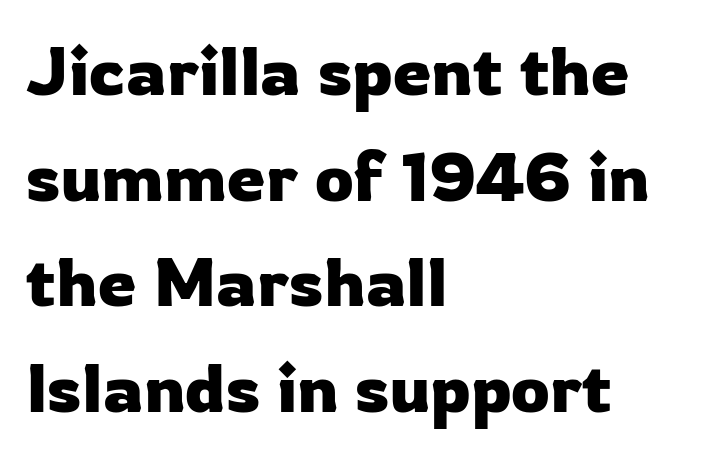
The image shows 69 px sans-serif type, upright; set left-aligned, normal line spacing (1.53x), normal letter spacing, not underlined; low stroke contrast and a medium x-height.
